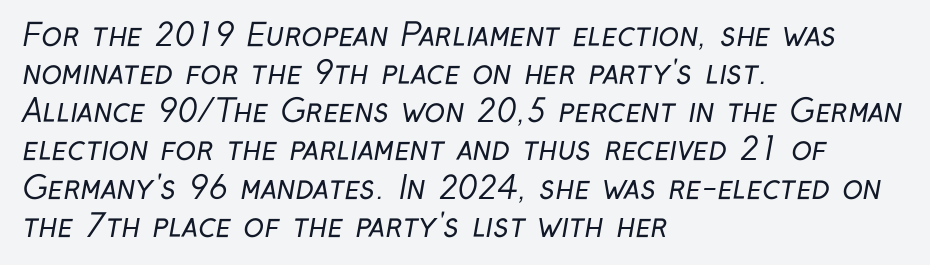
The image shows 31 px regular-weight, condensed sans-serif type; set left-aligned, line spacing 1.23x, normal letter spacing, not underlined; low stroke contrast and a medium x-height.
